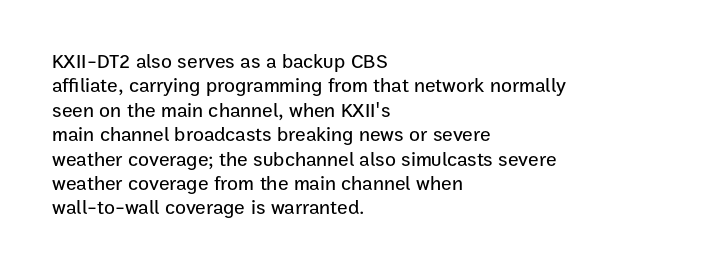
Q: Is the text italic (slanted)? A: No, it is upright.
Q: Is the text underlined? A: No.
Q: How is the paragraph aligned? A: Left-aligned.
Q: Is the spacing between letters normal or unusually wide? A: Normal.
